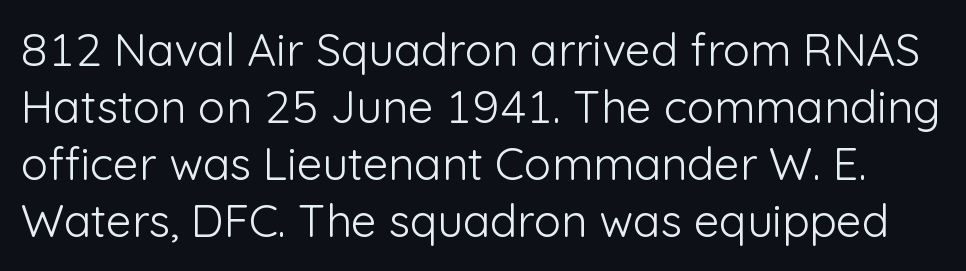
The image shows 45 px light sans-serif type, upright; set normal line spacing (1.27x), normal letter spacing, not underlined; low stroke contrast and a medium x-height.
